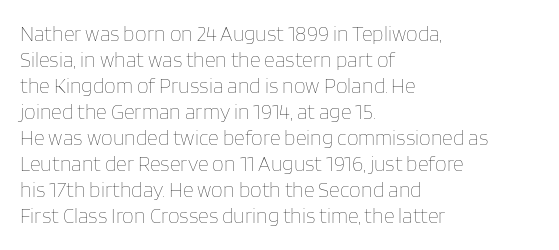
The image shows 21 px text type, upright; set left-aligned, line spacing 1.24x, normal letter spacing, not underlined.
